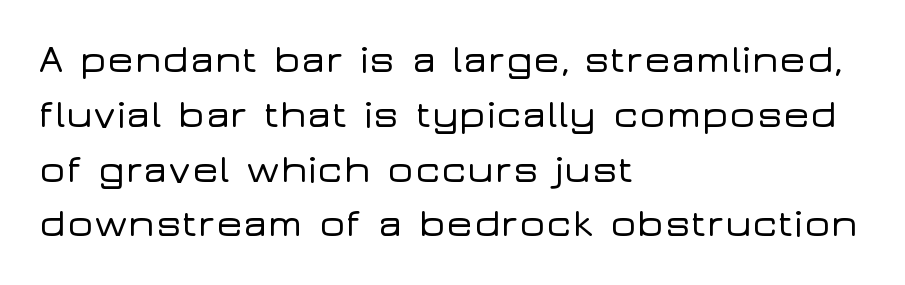
Q: Is the text italic (slanted)? A: No, it is upright.
Q: Is the typeface a serif or a sans-serif typeface? A: Sans-serif.
Q: Is the text underlined? A: No.
Q: How is the paragraph aligned? A: Left-aligned.
Q: Is the spacing between letters normal or unusually wide? A: Normal.
Q: Is the spacing between lines tight, normal or loose? A: Normal.
Q: Width (condensed, normal, or wide)? A: Wide.
Q: Stroke contrast? A: Low.
Q: x-height? A: Medium.
Q: Monospaced? A: No.
